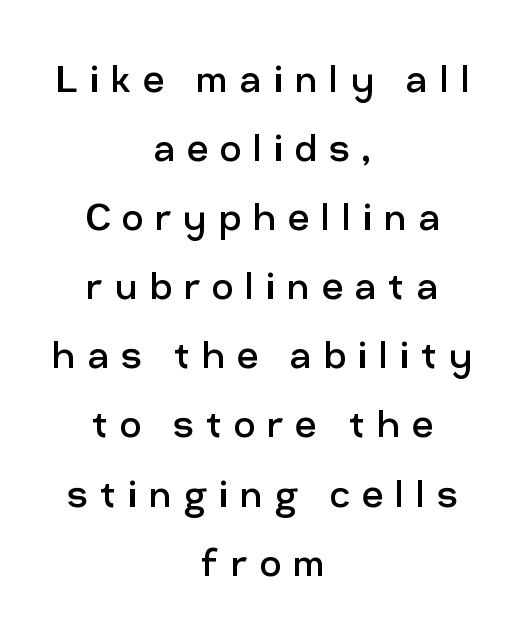
The image shows 47 px regular-weight sans-serif type, upright; set centered, normal line spacing (1.47x), unusually wide letter spacing (+0.25 em), not underlined; low stroke contrast and a medium x-height.
